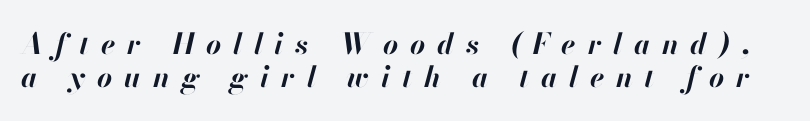
{"italic": "yes", "lean": "right", "slant_degrees": 13, "bold": "yes", "weight": "bold", "width": "normal", "stroke_contrast": "high", "x_height": "small", "monospaced": "no", "underline": "no", "line_spacing": "tight", "line_spacing_ratio": 1.14, "letter_spacing": "wide", "letter_spacing_em": 0.41, "glyph_px": 29}
